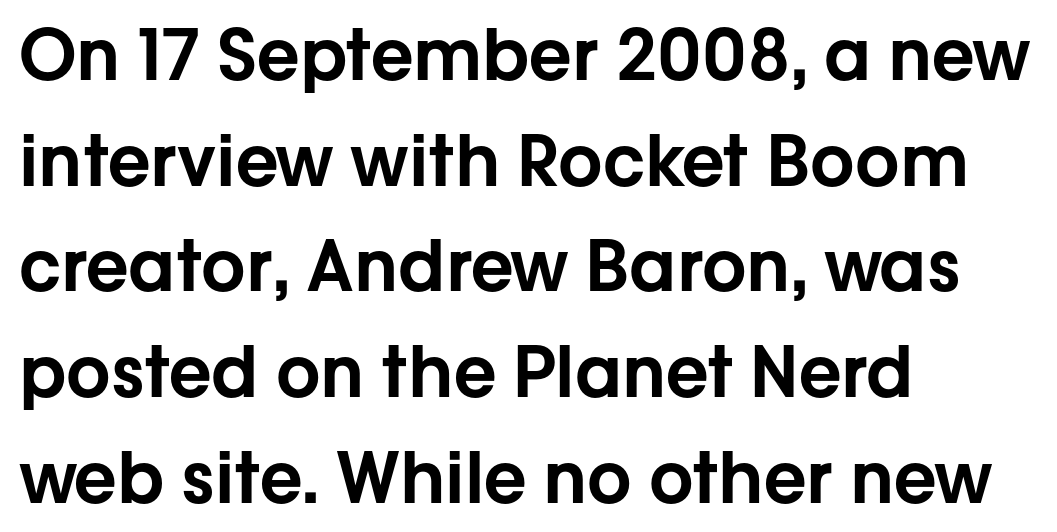
Q: Is the text italic (slanted)? A: No, it is upright.
Q: Is the typeface a serif or a sans-serif typeface? A: Sans-serif.
Q: Is the text underlined? A: No.
Q: How is the paragraph aligned? A: Left-aligned.
Q: Is the spacing between letters normal or unusually wide? A: Normal.
Q: Is the spacing between lines tight, normal or loose? A: Normal.
Q: Width (condensed, normal, or wide)? A: Normal.
Q: Stroke contrast? A: Low.
Q: x-height? A: Medium.
Q: Monospaced? A: No.
